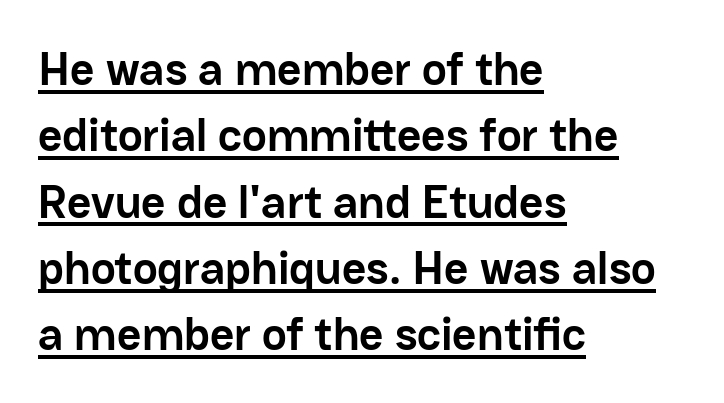
Does extra space separate the letters? No, they use regular spacing. Successive baselines arrive at the customary interval. How heavy is the stroke? Heavy — this is a bold. In CSS terms this would be text-align: left.
